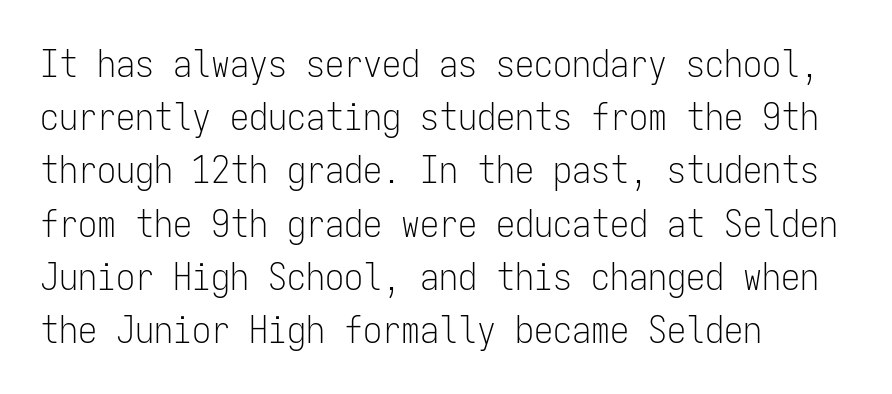
The image shows 38 px light, condensed sans-serif type, upright, monospaced; set left-aligned, normal line spacing (1.4x), normal letter spacing, not underlined; low stroke contrast and a medium x-height.
